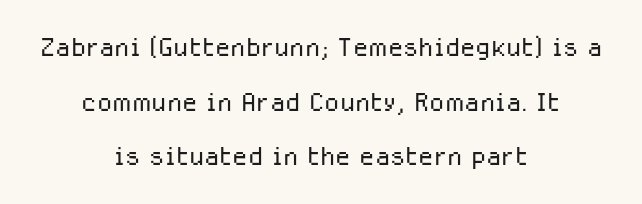
The image shows 35 px light sans-serif type, upright; set centered, normal line spacing (1.56x), normal letter spacing, not underlined; low stroke contrast and a medium x-height.
